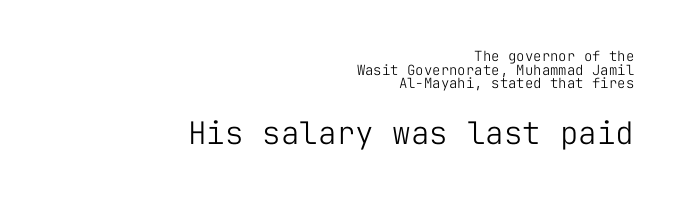
Q: Is the text bold? A: No.
Q: Is the text italic (slanted)? A: No, it is upright.
Q: Is the typeface a serif or a sans-serif typeface? A: Sans-serif.
Q: Is the text underlined? A: No.
Q: How is the paragraph aligned? A: Right-aligned.
Q: Is the spacing between letters normal or unusually wide? A: Normal.
Q: Is the spacing between lines tight, normal or loose? A: Tight.
Q: Which block of text is set in a larger size, the first (top) or the second (bottom)? A: The second (bottom) one.
Q: Width (condensed, normal, or wide)? A: Normal.
Q: Stroke contrast? A: Low.
Q: x-height? A: Medium.
Q: Monospaced? A: Yes.
